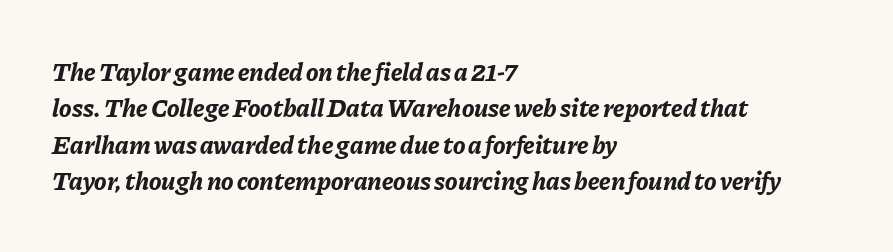
Q: Is the text bold? A: Yes.
Q: Is the text italic (slanted)? A: Yes, it leans right by about 11 degrees.
Q: Is the text underlined? A: No.
Q: How is the paragraph aligned? A: Left-aligned.
Q: Is the spacing between letters normal or unusually wide? A: Normal.
Q: Is the spacing between lines tight, normal or loose? A: Normal.
